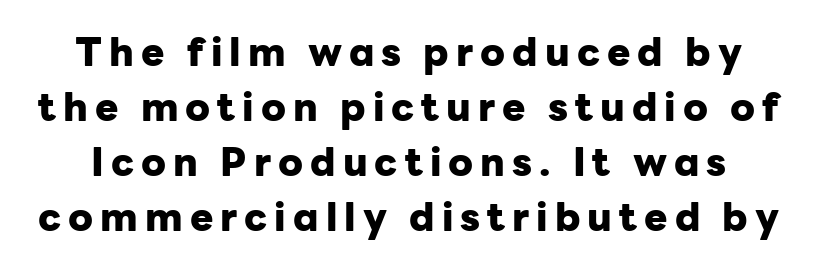
{"serif": "no", "italic": "no", "bold": "yes", "weight": "heavy", "width": "normal", "stroke_contrast": "low", "x_height": "medium", "monospaced": "no", "underline": "no", "line_spacing": "normal", "line_spacing_ratio": 1.41, "glyph_px": 39}
